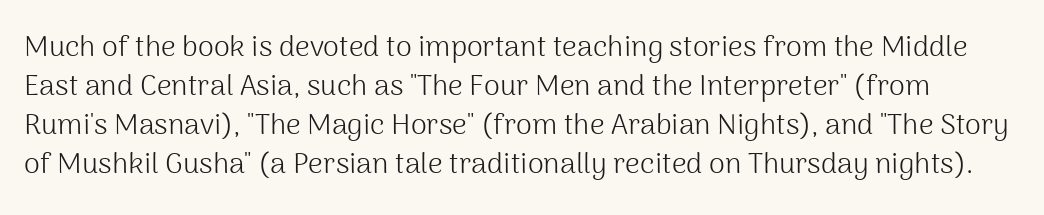
{"serif": "no", "italic": "no", "bold": "no", "weight": "light", "width": "normal", "stroke_contrast": "medium", "x_height": "medium", "monospaced": "no", "underline": "no", "line_spacing": "normal", "line_spacing_ratio": 1.35, "letter_spacing": "normal", "letter_spacing_em": 0.0, "glyph_px": 29}
